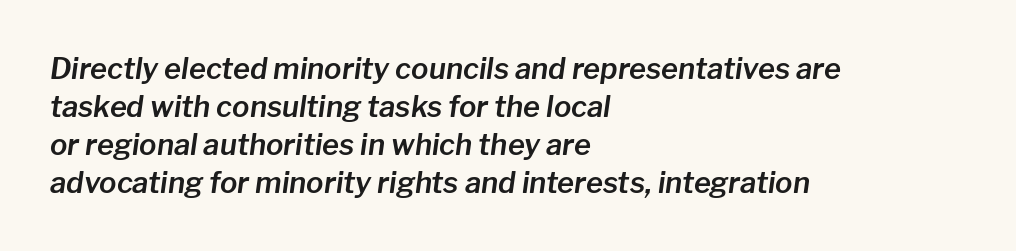
{"italic": "yes", "lean": "right", "slant_degrees": 8, "width": "normal", "stroke_contrast": "low", "x_height": "medium", "monospaced": "no", "underline": "no", "align": "left", "line_spacing": "normal", "line_spacing_ratio": 1.31, "letter_spacing": "normal", "letter_spacing_em": 0.0, "glyph_px": 29}
